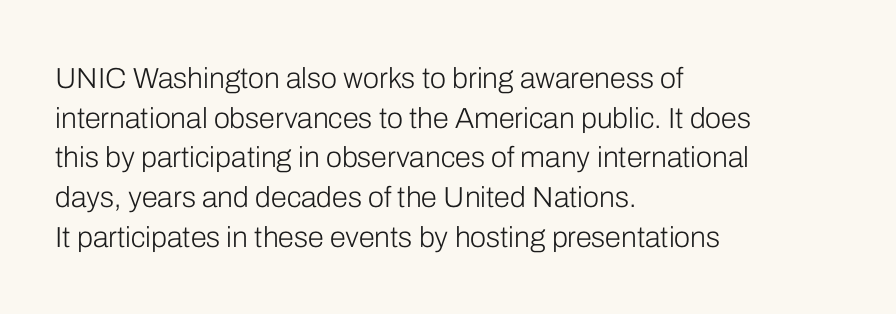
{"serif": "no", "italic": "no", "bold": "no", "weight": "light", "width": "normal", "stroke_contrast": "low", "x_height": "medium", "monospaced": "no", "underline": "no", "align": "left", "line_spacing": "normal", "line_spacing_ratio": 1.37, "letter_spacing": "normal", "letter_spacing_em": 0.0, "glyph_px": 29}
